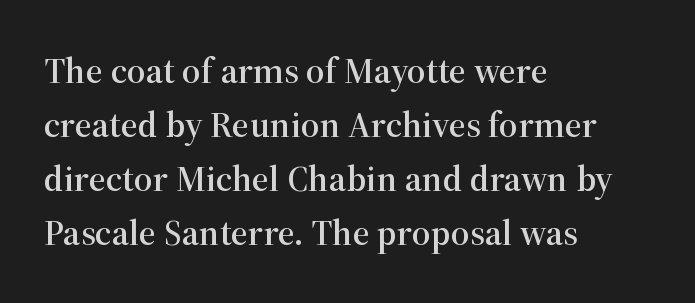
Rule under the text: the space is simply empty. Glyph-to-glyph distance matches everyday printed text. Normally led — the rows are evenly, conventionally spaced. Serifs: yes, visible at the terminals of the letterforms. Character widths vary here, with narrow letters taking less room than wide ones. This sample is left-justified, so line endings fall wherever the words run out.
